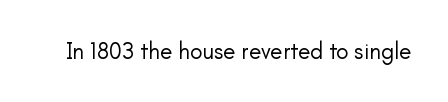
Q: Is the text bold? A: No.
Q: Is the text italic (slanted)? A: No, it is upright.
Q: Is the text underlined? A: No.
Q: Is the spacing between letters normal or unusually wide? A: Normal.
